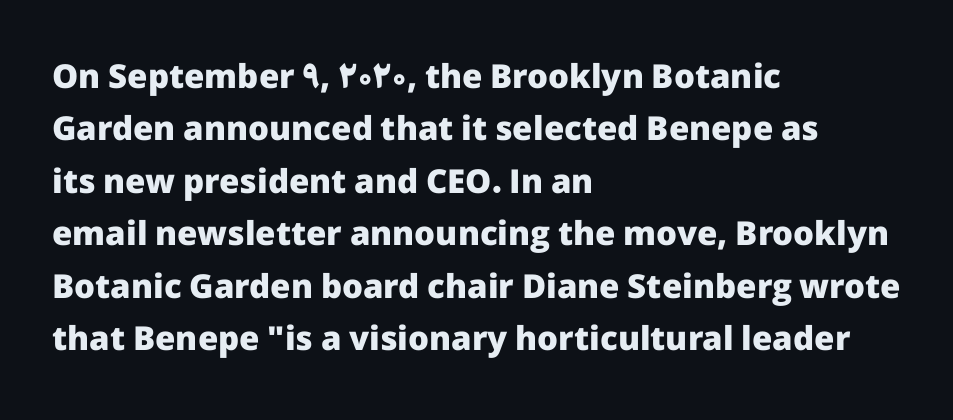
Which margin do the lines hug? The left one — the right edge is uneven. One glance says typical: line gaps are just what's usual. What weight is shown? A full bold with thick strokes. The typeface chosen for these lines omits serifs. This is roman type, the default non-slanted kind. Default kerning and tracking; the words read as compact shapes.
